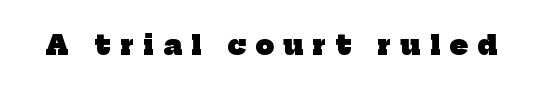
The image shows 26 px bold type; set unusually wide letter spacing (+0.37 em), not underlined.
